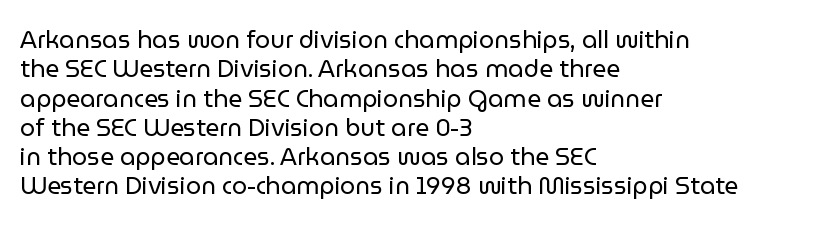
The image shows 24 px text type, upright; set left-aligned, line spacing 1.22x, normal letter spacing, not underlined.
